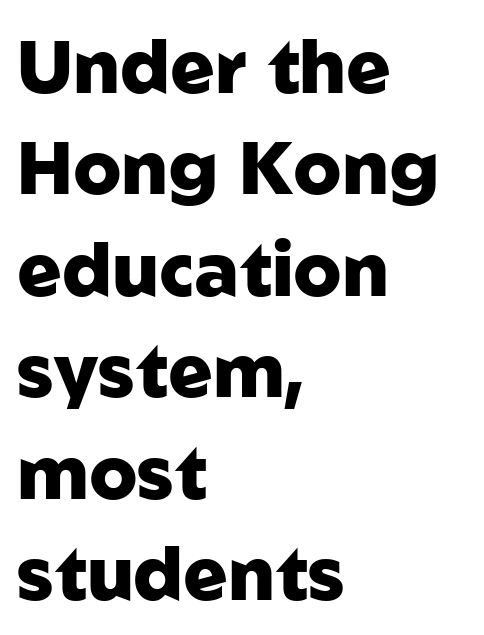
Q: Is the text bold? A: Yes.
Q: Is the text italic (slanted)? A: No, it is upright.
Q: Is the typeface a serif or a sans-serif typeface? A: Sans-serif.
Q: Is the text underlined? A: No.
Q: How is the paragraph aligned? A: Left-aligned.
Q: Is the spacing between letters normal or unusually wide? A: Normal.
Q: Is the spacing between lines tight, normal or loose? A: Normal.
Q: Width (condensed, normal, or wide)? A: Normal.
Q: Stroke contrast? A: Low.
Q: x-height? A: Medium.
Q: Monospaced? A: No.
